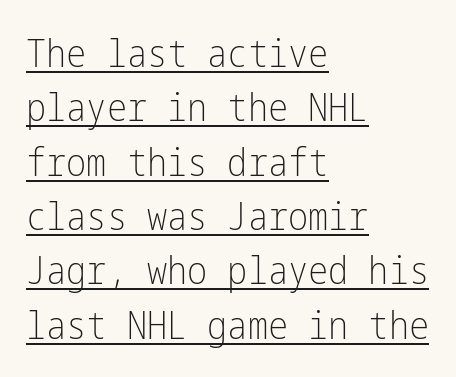
Q: Is the text bold? A: No.
Q: Is the text italic (slanted)? A: No, it is upright.
Q: Is the typeface a serif or a sans-serif typeface? A: Sans-serif.
Q: Is the text underlined? A: Yes.
Q: How is the paragraph aligned? A: Left-aligned.
Q: Is the spacing between letters normal or unusually wide? A: Normal.
Q: Is the spacing between lines tight, normal or loose? A: Normal.
Q: Width (condensed, normal, or wide)? A: Condensed.
Q: Stroke contrast? A: Low.
Q: x-height? A: Medium.
